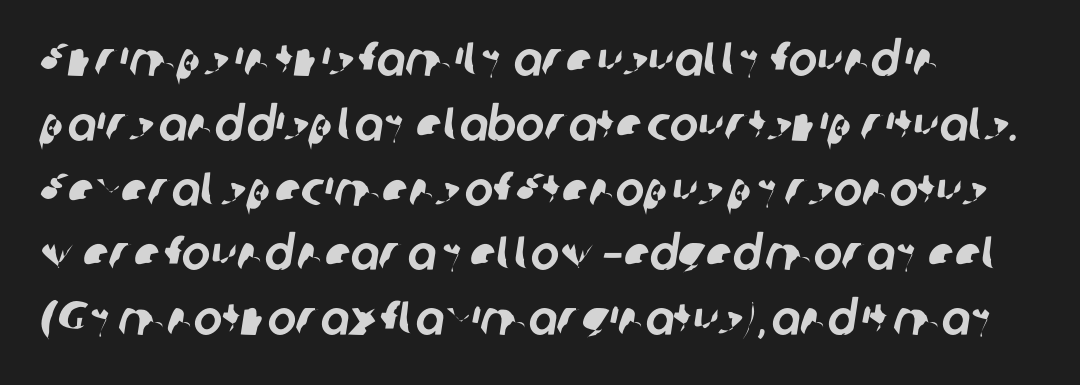
Q: Is the typeface a serif or a sans-serif typeface? A: Sans-serif.
Q: Is the text underlined? A: No.
Q: How is the paragraph aligned? A: Left-aligned.
Q: Is the spacing between letters normal or unusually wide? A: Normal.
Q: Is the spacing between lines tight, normal or loose? A: Normal.
Q: Width (condensed, normal, or wide)? A: Normal.
Q: Stroke contrast? A: Low.
Q: x-height? A: Medium.
Q: Monospaced? A: No.
